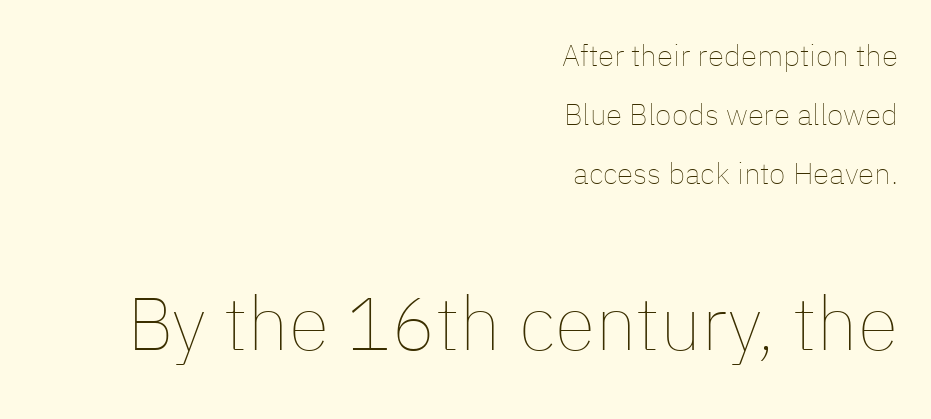
Right-aligned paragraph, ragged on the left. Ascenders rise straight up at ninety degrees. Between one letter and the next there's only the usual sliver of space. Check under the words: just untouched page. Summary of vertical rhythm: relaxed, with wide interline spacing.
